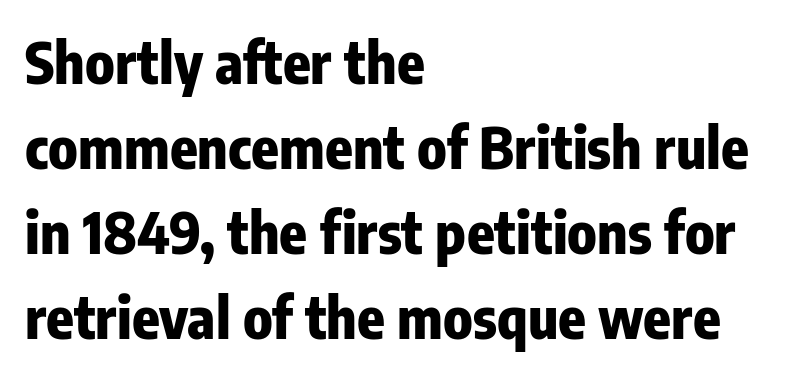
{"serif": "no", "italic": "no", "bold": "yes", "weight": "heavy", "width": "condensed", "stroke_contrast": "low", "x_height": "medium", "monospaced": "no", "underline": "no", "align": "left", "line_spacing": "normal", "line_spacing_ratio": 1.49, "letter_spacing": "normal", "letter_spacing_em": 0.0, "glyph_px": 57}
